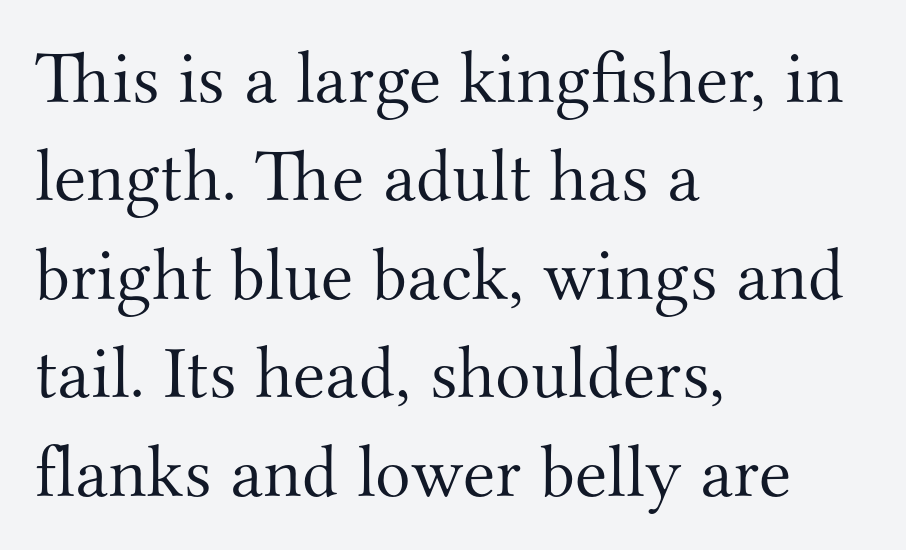
{"serif": "yes", "italic": "no", "bold": "no", "weight": "light", "width": "normal", "stroke_contrast": "medium", "x_height": "small", "monospaced": "no", "underline": "no", "align": "left", "line_spacing": "normal", "line_spacing_ratio": 1.33, "letter_spacing": "normal", "letter_spacing_em": 0.0, "glyph_px": 74}
